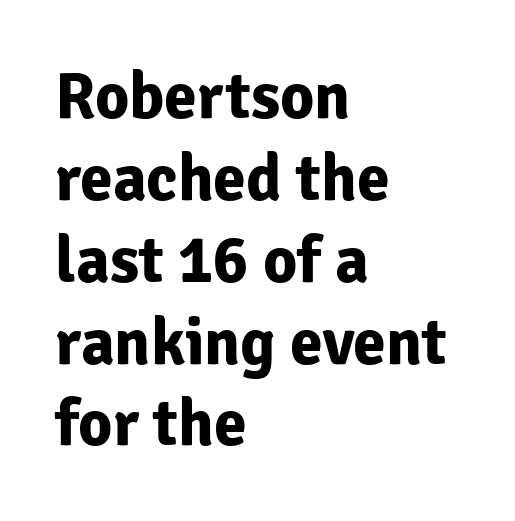
The image shows 66 px bold sans-serif type, upright; set left-aligned, line spacing 1.24x, normal letter spacing, not underlined; low stroke contrast and a medium x-height.
